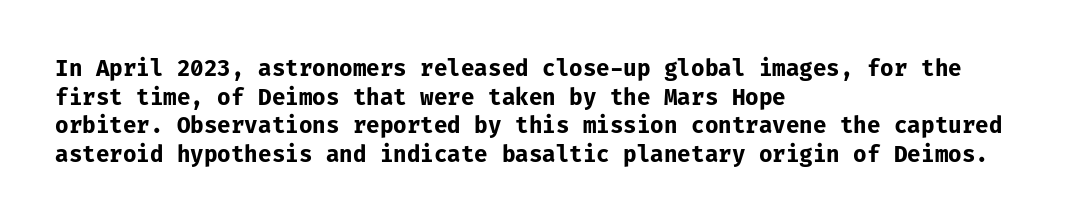
{"italic": "no", "bold": "yes", "underline": "no", "align": "left", "line_spacing": "normal", "line_spacing_ratio": 1.3, "letter_spacing": "normal", "letter_spacing_em": 0.0, "glyph_px": 22}
